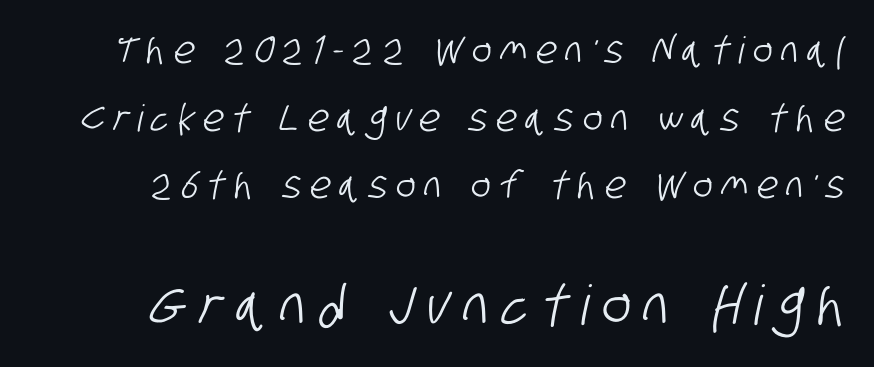
The image shows 55 px condensed sans-serif type; set line spacing 1.83x, unusually wide letter spacing (+0.24 em), not underlined; the second (bottom) block is 1.49x larger; low stroke contrast and a large x-height.
